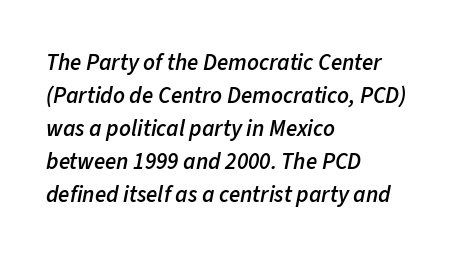
The image shows 23 px text type, italic (leaning right); set left-aligned, normal line spacing (1.44x), normal letter spacing, not underlined.
